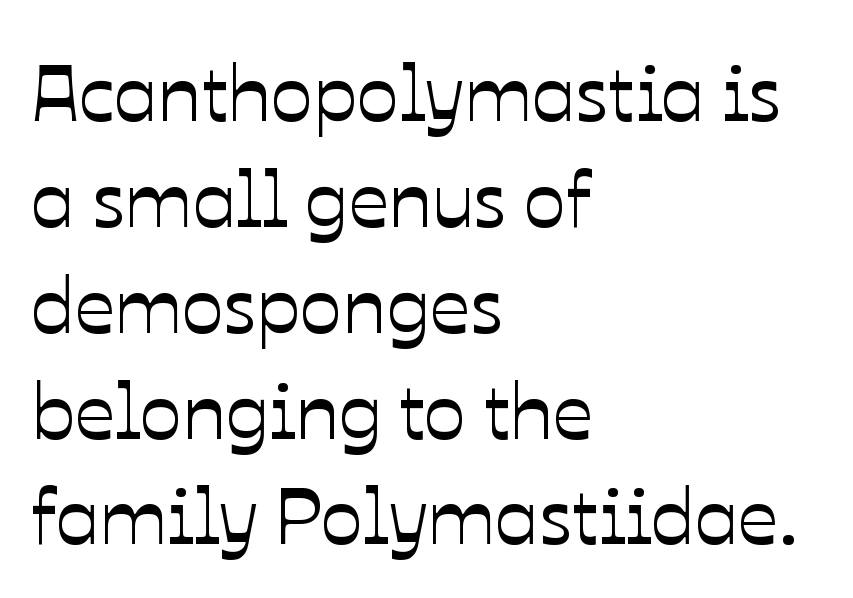
{"italic": "no", "width": "normal", "stroke_contrast": "low", "x_height": "medium", "monospaced": "no", "underline": "no", "align": "left", "line_spacing": "normal", "line_spacing_ratio": 1.34, "letter_spacing": "normal", "letter_spacing_em": 0.0, "glyph_px": 79}
